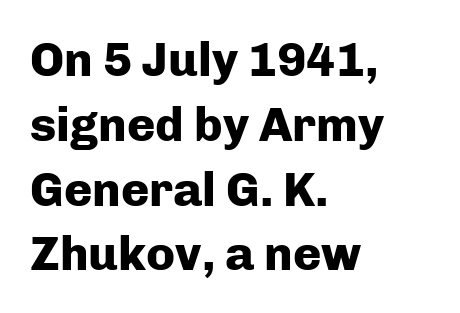
The image shows 48 px heavy sans-serif type, upright; set left-aligned, normal line spacing (1.35x), normal letter spacing, not underlined; low stroke contrast and a medium x-height.
